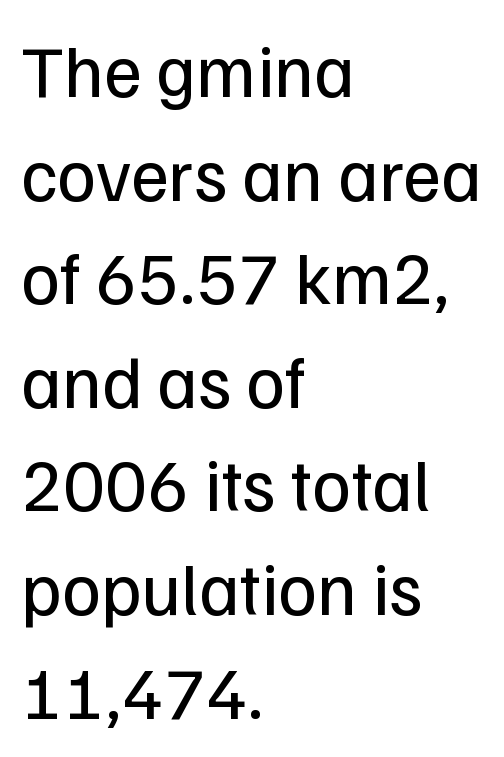
Q: Is the text bold? A: No.
Q: Is the text italic (slanted)? A: No, it is upright.
Q: Is the typeface a serif or a sans-serif typeface? A: Sans-serif.
Q: Is the text underlined? A: No.
Q: How is the paragraph aligned? A: Left-aligned.
Q: Is the spacing between letters normal or unusually wide? A: Normal.
Q: Is the spacing between lines tight, normal or loose? A: Normal.
Q: Width (condensed, normal, or wide)? A: Normal.
Q: Stroke contrast? A: Low.
Q: x-height? A: Medium.
Q: Monospaced? A: No.
